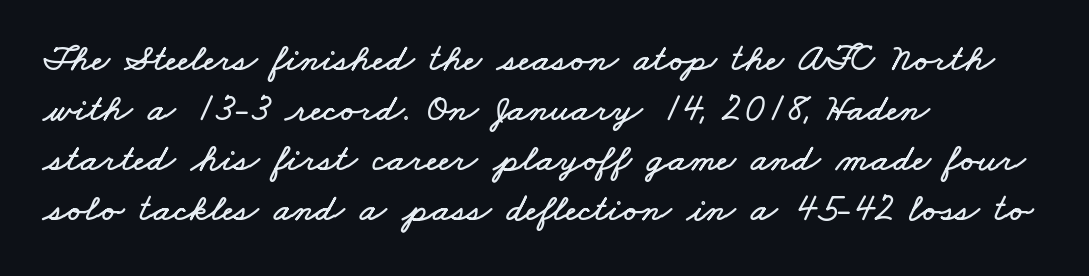
Q: Is the text underlined? A: No.
Q: How is the paragraph aligned? A: Left-aligned.
Q: Is the spacing between letters normal or unusually wide? A: Normal.
Q: Is the spacing between lines tight, normal or loose? A: Normal.
Q: Width (condensed, normal, or wide)? A: Wide.
Q: Stroke contrast? A: Low.
Q: x-height? A: Small.
Q: Monospaced? A: No.
